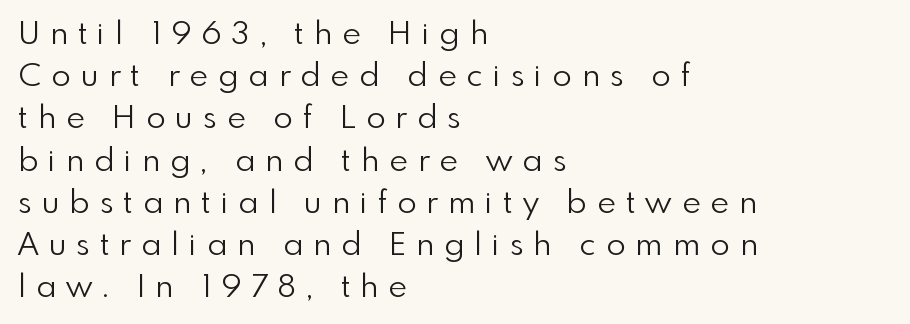
The image shows 32 px light sans-serif type, upright; set left-aligned, normal line spacing (1.32x), unusually wide letter spacing (+0.32 em), not underlined; a small x-height.
